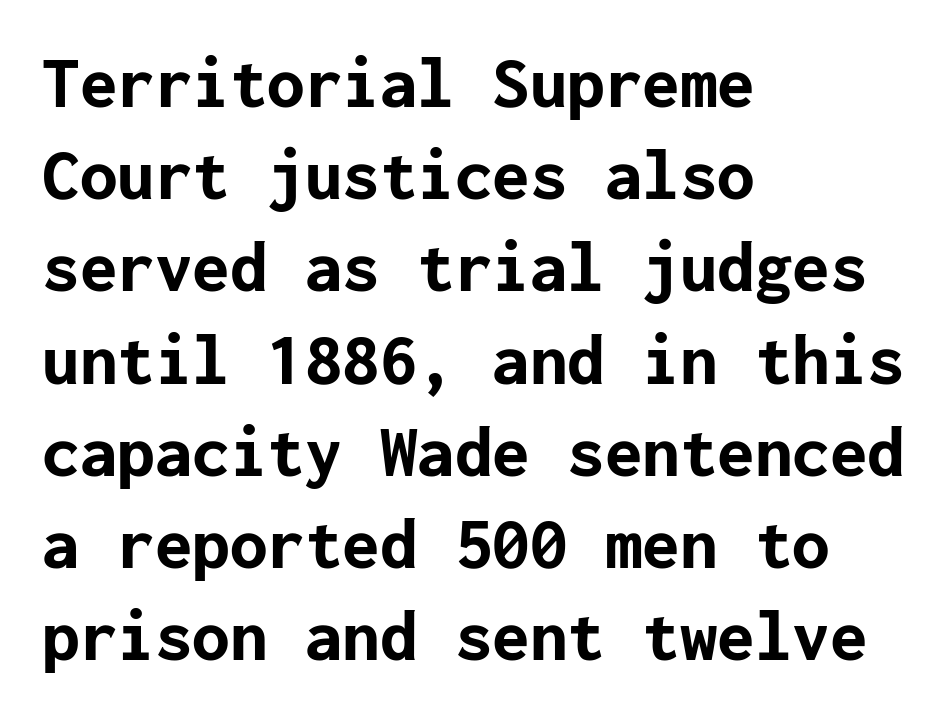
Compared with a centered layout, this one pins lines to the left instead. Do the letters lean? They stand straight. Unlike a traditional serif, this face leaves its strokes unadorned. The glyphs are unaccompanied by any horizontal stroke below them.
